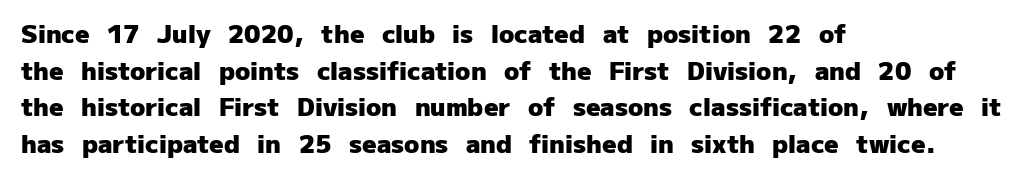
{"italic": "no", "bold": "yes", "underline": "no", "align": "left", "line_spacing": "normal", "line_spacing_ratio": 1.47, "letter_spacing": "normal", "letter_spacing_em": 0.0, "glyph_px": 25}
